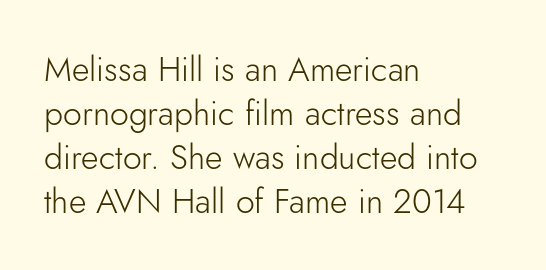
The passage shown is not bold in any degree. Every character sits straight up, as roman type does. Baseline-to-baseline distance is the conventional proportion of letter height. The rendering uses natural spacing where letterforms have individual widths. Plain, unruled lines of type.
